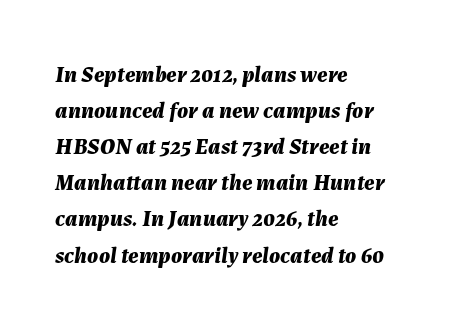
{"italic": "yes", "lean": "right", "slant_degrees": 7, "bold": "yes", "underline": "no", "align": "left", "line_spacing": "normal", "line_spacing_ratio": 1.57, "letter_spacing": "normal", "letter_spacing_em": 0.0, "glyph_px": 23}
